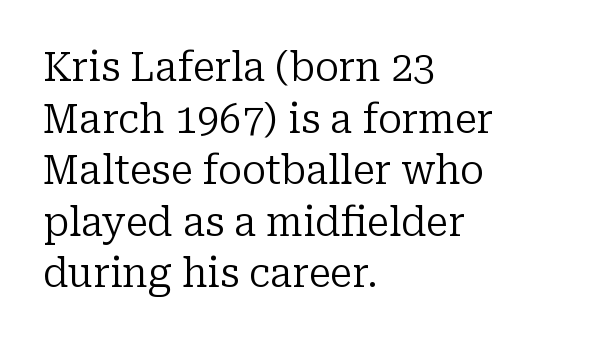
{"serif": "yes", "italic": "no", "bold": "no", "weight": "regular", "width": "normal", "stroke_contrast": "low", "x_height": "medium", "monospaced": "no", "underline": "no", "align": "left", "line_spacing": "normal", "line_spacing_ratio": 1.29, "letter_spacing": "normal", "letter_spacing_em": 0.0, "glyph_px": 40}
